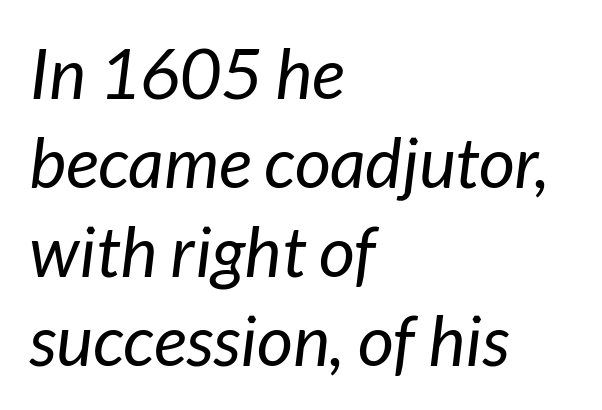
Tall strokes in this sample are angled rather than plumb. Weight: regular or lighter. Decoration check: the copy has no underline. Interline gaps are of average width in this sample. This sample is left-justified, so line endings fall wherever the words run out. Is this a fixed-width face? No — the glyphs have proportional, varying widths.
